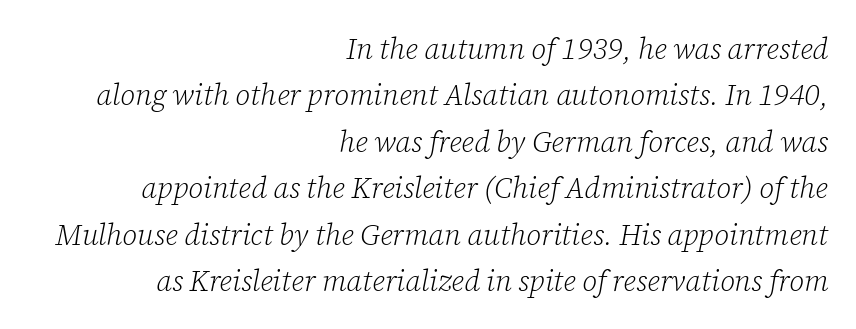
The image shows 29 px light serif type, italic (leaning right); set right-aligned, normal line spacing (1.6x), normal letter spacing, not underlined; low stroke contrast and a medium x-height.
